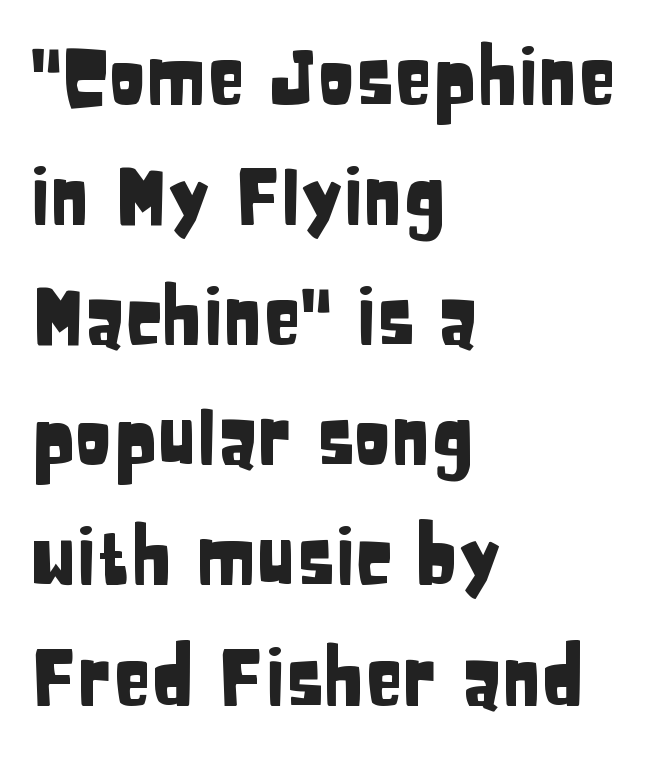
Q: Is the text italic (slanted)? A: No, it is upright.
Q: Is the typeface a serif or a sans-serif typeface? A: Sans-serif.
Q: Is the text underlined? A: No.
Q: How is the paragraph aligned? A: Left-aligned.
Q: Is the spacing between letters normal or unusually wide? A: Normal.
Q: Is the spacing between lines tight, normal or loose? A: Normal.
Q: Width (condensed, normal, or wide)? A: Condensed.
Q: Stroke contrast? A: Low.
Q: x-height? A: Large.
Q: Monospaced? A: No.
